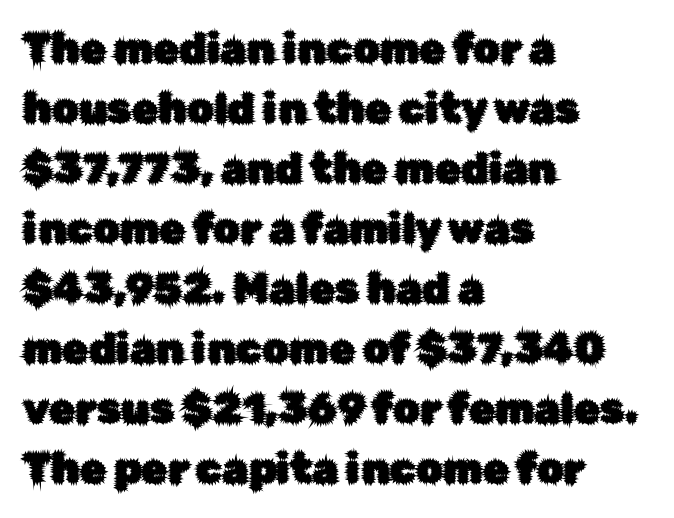
Examine the stroke ends and you'll find no serifs. Standard letterfit; no display-style spreading of the glyphs. Think of a printed novel: that variable character pitch is what you see here. One-word summary of the alignment: left.
